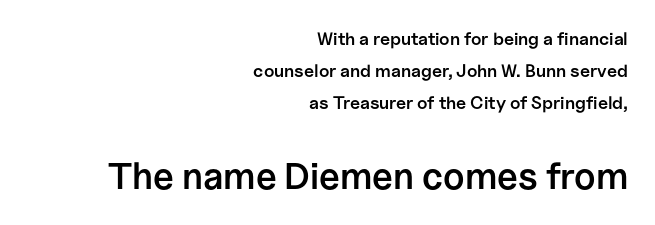
{"serif": "no", "italic": "no", "bold": "semi", "weight": "semibold", "width": "normal", "stroke_contrast": "low", "x_height": "medium", "monospaced": "no", "underline": "no", "align": "right", "line_spacing_ratio": 1.78, "letter_spacing": "normal", "letter_spacing_em": 0.0, "larger_block": "second", "size_ratio": 2.06, "glyph_px": 37}
